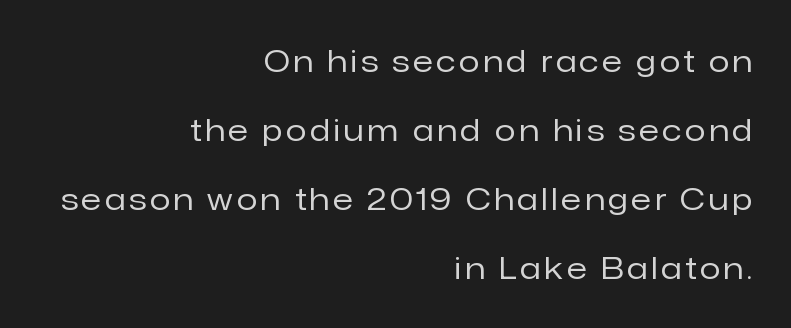
{"serif": "no", "italic": "no", "bold": "no", "weight": "regular", "width": "normal", "stroke_contrast": "low", "x_height": "medium", "monospaced": "no", "underline": "no", "align": "right", "line_spacing": "loose", "line_spacing_ratio": 2.3, "glyph_px": 30}
